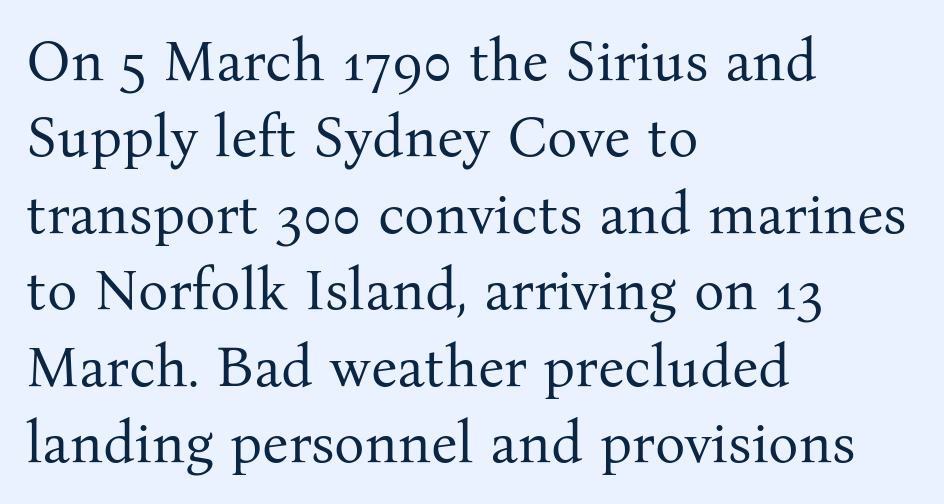
{"serif": "yes", "italic": "no", "bold": "no", "weight": "regular", "width": "normal", "stroke_contrast": "medium", "x_height": "medium", "monospaced": "no", "underline": "no", "align": "left", "line_spacing": "normal", "line_spacing_ratio": 1.34, "letter_spacing": "normal", "letter_spacing_em": 0.0, "glyph_px": 57}
